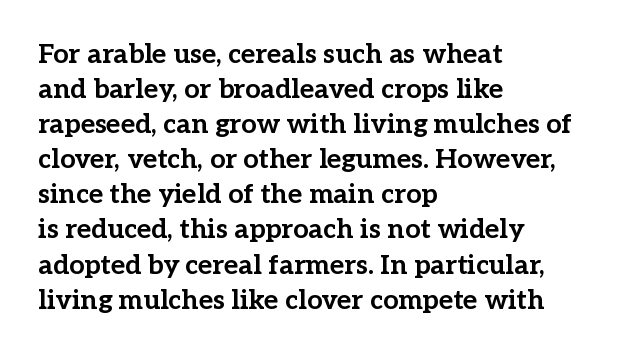
Is there much room between lines? A standard amount, neither cramped nor airy. Emphasis by weight is at full strength: bold. Each word holds together tightly as a unit, with standard inter-letter gaps. Rule under the text: the space is simply empty. Style check: upright. Does the copy run flush right? No — it runs flush left.
